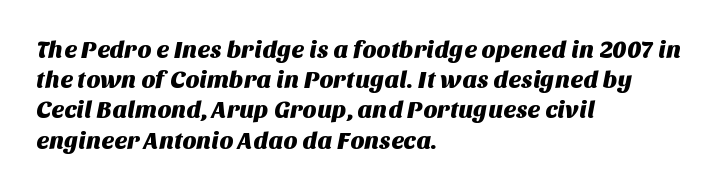
{"underline": "no", "align": "left", "line_spacing": "normal", "line_spacing_ratio": 1.26, "letter_spacing": "normal", "letter_spacing_em": 0.0, "glyph_px": 24}
